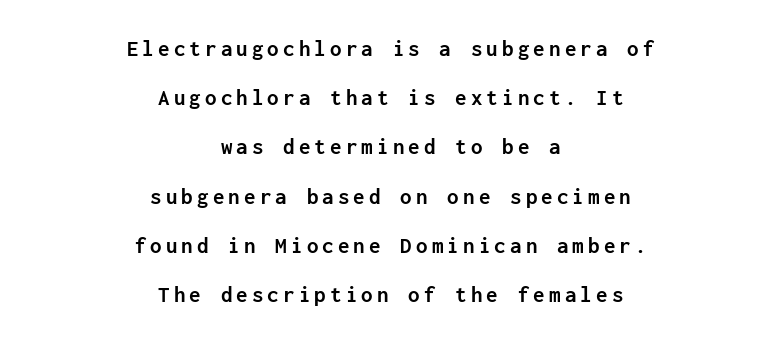
{"italic": "no", "bold": "yes", "underline": "no", "align": "center", "line_spacing": "loose", "line_spacing_ratio": 2.14, "glyph_px": 23}
